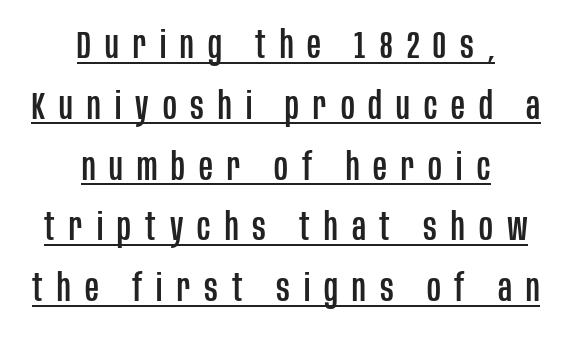
The lettering holds an erect, upright posture throughout. These lines stack symmetrically, like a column narrowing and widening about its center. Inter-character spacing is expanded well beyond the font's built-in metrics. The space between consecutive lines is moderate. The rendering uses natural spacing where letterforms have individual widths.
